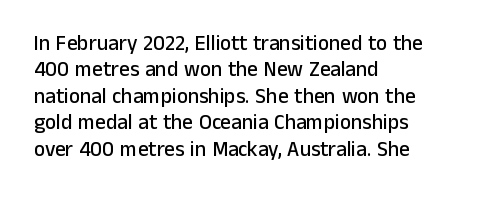
The image shows 21 px text type, upright; set left-aligned, normal line spacing (1.26x), normal letter spacing, not underlined.
